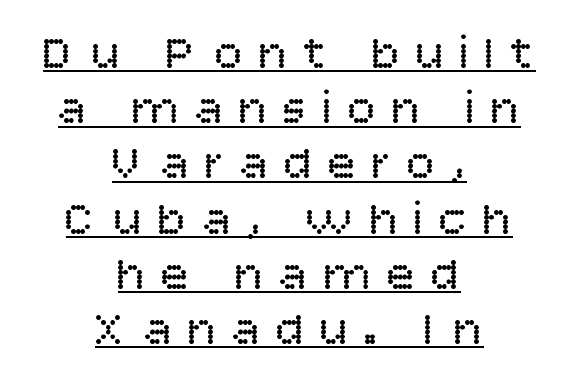
{"serif": "no", "italic": "no", "bold": "no", "weight": "regular", "width": "normal", "stroke_contrast": "low", "x_height": "large", "monospaced": "no", "underline": "yes", "align": "center", "line_spacing": "tight", "line_spacing_ratio": 1.15, "letter_spacing": "wide", "letter_spacing_em": 0.32, "glyph_px": 48}
